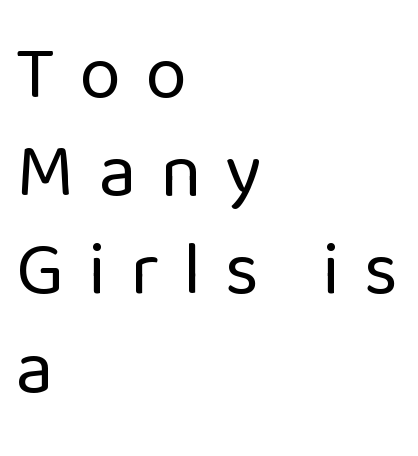
Q: Is the text bold? A: No.
Q: Is the text italic (slanted)? A: No, it is upright.
Q: Is the typeface a serif or a sans-serif typeface? A: Sans-serif.
Q: Is the text underlined? A: No.
Q: How is the paragraph aligned? A: Left-aligned.
Q: Is the spacing between letters normal or unusually wide? A: Unusually wide.
Q: Is the spacing between lines tight, normal or loose? A: Normal.
Q: Width (condensed, normal, or wide)? A: Normal.
Q: Stroke contrast? A: Low.
Q: x-height? A: Medium.
Q: Monospaced? A: No.
